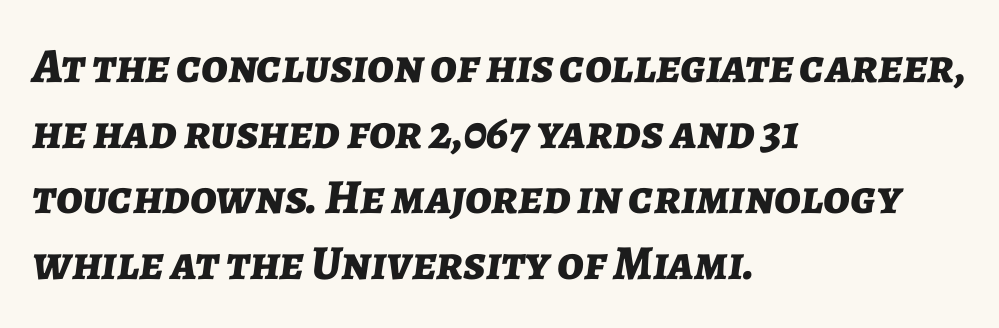
{"italic": "yes", "lean": "right", "slant_degrees": 7, "bold": "yes", "weight": "bold", "width": "normal", "stroke_contrast": "low", "x_height": "medium", "monospaced": "no", "underline": "no", "align": "left", "line_spacing": "normal", "line_spacing_ratio": 1.34, "letter_spacing": "normal", "letter_spacing_em": 0.0, "glyph_px": 49}
